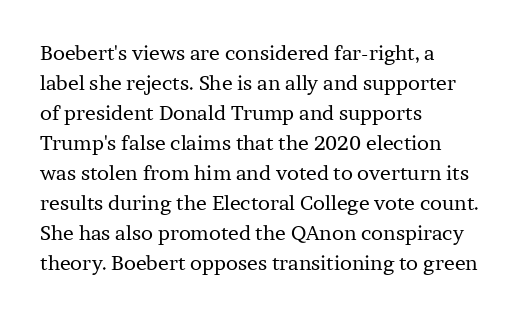
The image shows 20 px text type, upright; set left-aligned, normal line spacing (1.5x), normal letter spacing, not underlined.
